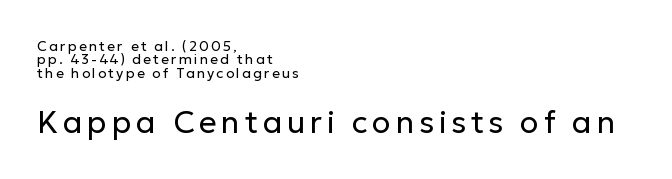
{"serif": "no", "italic": "no", "bold": "no", "weight": "regular", "width": "normal", "stroke_contrast": "low", "x_height": "medium", "monospaced": "no", "underline": "no", "align": "left", "line_spacing": "tight", "line_spacing_ratio": 0.95, "larger_block": "second", "size_ratio": 2.21, "glyph_px": 31}
